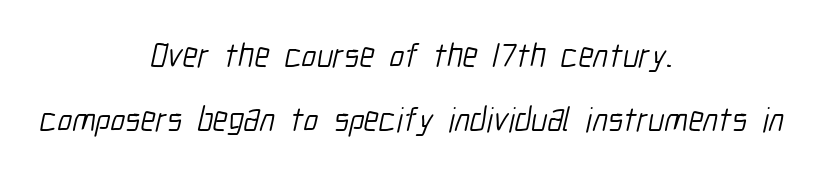
A typesetter would call this proportional, since set widths differ per character. Line starts and ends both wander, symmetrically. The glyphs in this specimen are sans serif. Heaviness? Minimal to ordinary, like unemphasized prose.
